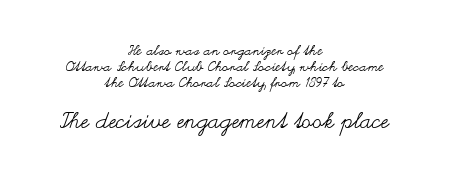
{"bold": "no", "underline": "no", "align": "center", "line_spacing": "tight", "line_spacing_ratio": 1.14, "letter_spacing": "normal", "letter_spacing_em": 0.0, "larger_block": "second", "size_ratio": 1.57, "glyph_px": 22}
